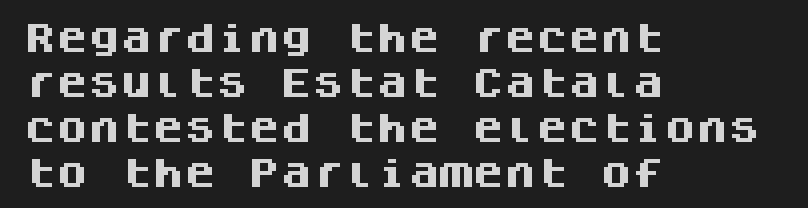
{"serif": "no", "italic": "no", "bold": "yes", "weight": "heavy", "width": "normal", "stroke_contrast": "medium", "x_height": "large", "monospaced": "yes", "underline": "no", "align": "left", "line_spacing": "normal", "line_spacing_ratio": 1.41, "letter_spacing": "normal", "letter_spacing_em": 0.0, "glyph_px": 32}
